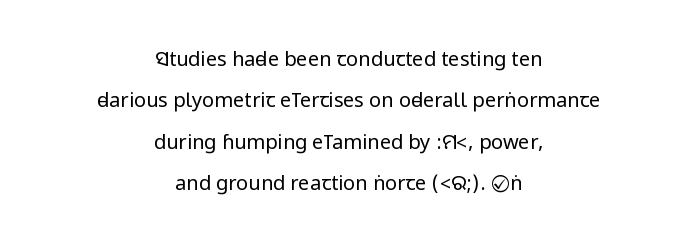
{"italic": "no", "bold": "no", "underline": "no", "align": "center", "line_spacing": "loose", "line_spacing_ratio": 2.07, "letter_spacing": "normal", "letter_spacing_em": 0.0, "glyph_px": 20}
